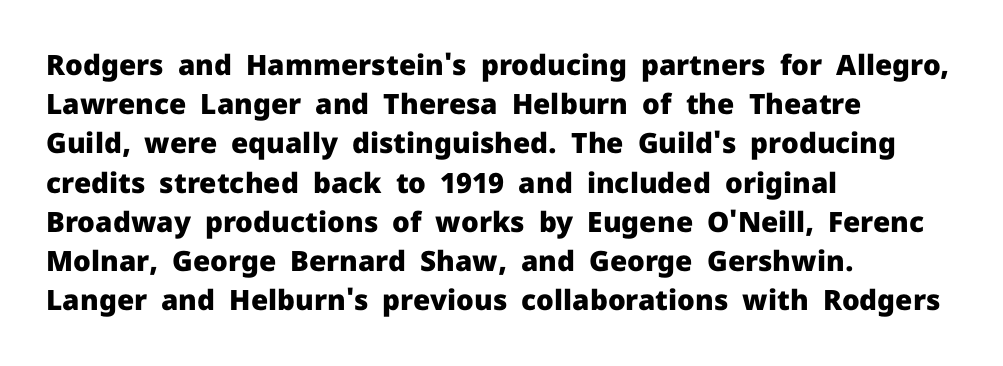
The image shows 28 px heavy sans-serif type, upright; set left-aligned, normal line spacing (1.4x), normal letter spacing, not underlined; low stroke contrast and a medium x-height.
